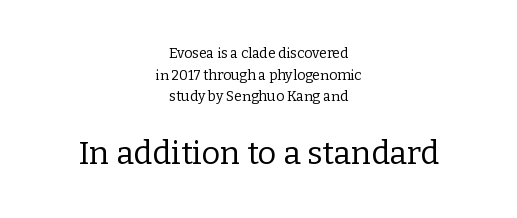
Q: Is the text bold? A: No.
Q: Is the text italic (slanted)? A: No, it is upright.
Q: Is the typeface a serif or a sans-serif typeface? A: Serif.
Q: Is the text underlined? A: No.
Q: How is the paragraph aligned? A: Centered.
Q: Is the spacing between letters normal or unusually wide? A: Normal.
Q: Is the spacing between lines tight, normal or loose? A: Normal.
Q: Which block of text is set in a larger size, the first (top) or the second (bottom)? A: The second (bottom) one.
Q: Width (condensed, normal, or wide)? A: Normal.
Q: Stroke contrast? A: Low.
Q: x-height? A: Medium.
Q: Monospaced? A: No.
